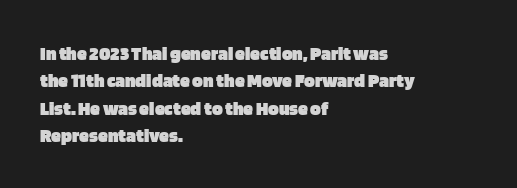
Here the glyphs are tracked normally, forming tight word shapes. The lettering stays uniformly vertical, giving the passage a roman look. The strokes are fattened all the way to bold. This sample keeps an unexceptional amount of space between lines. Underline: absent.
